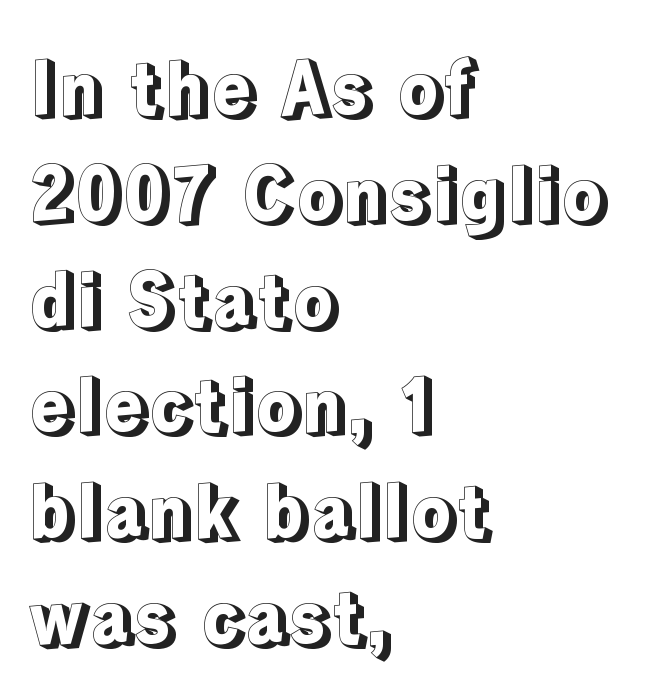
The image shows 74 px text type, upright; set left-aligned, normal line spacing (1.43x), normal letter spacing, not underlined; a medium x-height.
